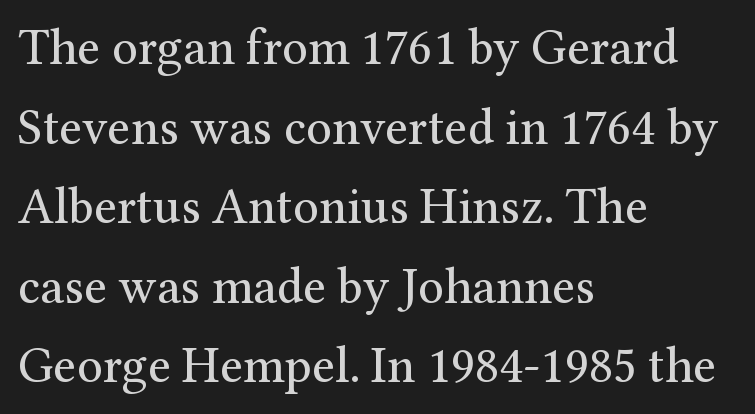
{"serif": "yes", "italic": "no", "bold": "no", "weight": "regular", "width": "normal", "stroke_contrast": "medium", "x_height": "medium", "monospaced": "no", "underline": "no", "align": "left", "line_spacing": "normal", "line_spacing_ratio": 1.56, "letter_spacing": "normal", "letter_spacing_em": 0.0, "glyph_px": 51}
